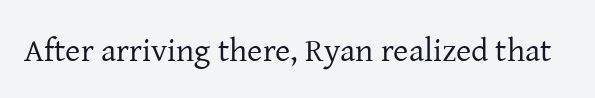
The image shows 33 px regular-weight serif type, upright; set normal letter spacing, not underlined; low stroke contrast and a medium x-height.
